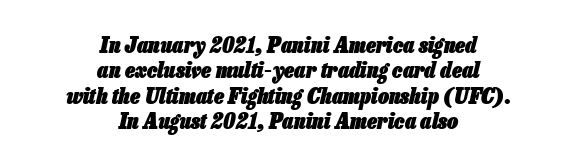
Q: Is the text bold? A: Yes.
Q: Is the text italic (slanted)? A: Yes, it leans right by about 13 degrees.
Q: Is the text underlined? A: No.
Q: How is the paragraph aligned? A: Centered.
Q: Is the spacing between letters normal or unusually wide? A: Normal.
Q: Is the spacing between lines tight, normal or loose? A: Tight.
